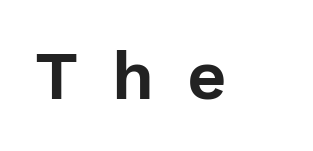
The rendering uses natural spacing where letterforms have individual widths. Each letter's strokes conclude bluntly, with no projecting serifs. The baseline area is clear. You could only call the tracking loose — the letters float apart. This sample uses an upright cut, with every glyph sitting square on the baseline.
